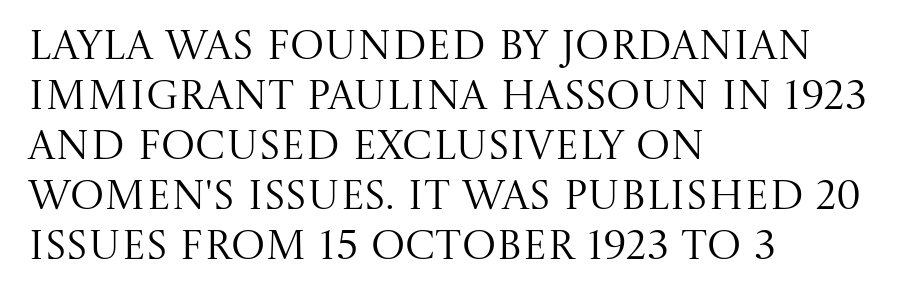
{"serif": "yes", "italic": "no", "bold": "no", "weight": "regular", "width": "normal", "stroke_contrast": "medium", "x_height": "large", "monospaced": "no", "underline": "no", "align": "left", "line_spacing_ratio": 1.22, "letter_spacing": "normal", "letter_spacing_em": 0.0, "glyph_px": 41}
